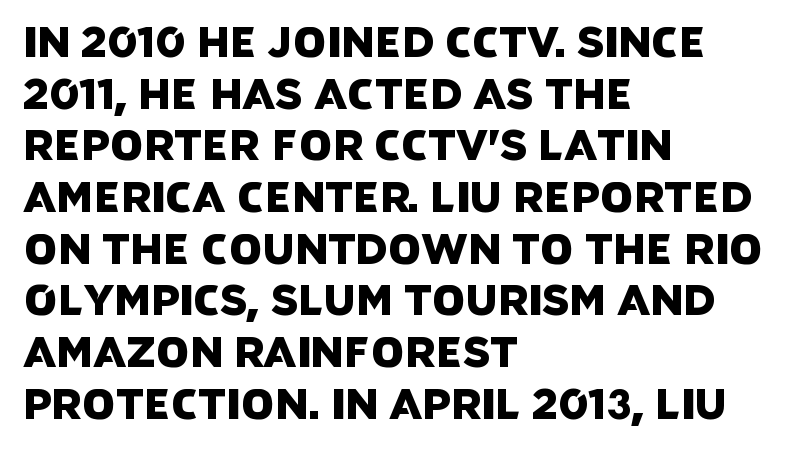
{"serif": "no", "width": "normal", "stroke_contrast": "low", "x_height": "large", "monospaced": "no", "underline": "no", "align": "left", "line_spacing_ratio": 1.23, "letter_spacing": "normal", "letter_spacing_em": 0.0, "glyph_px": 42}
